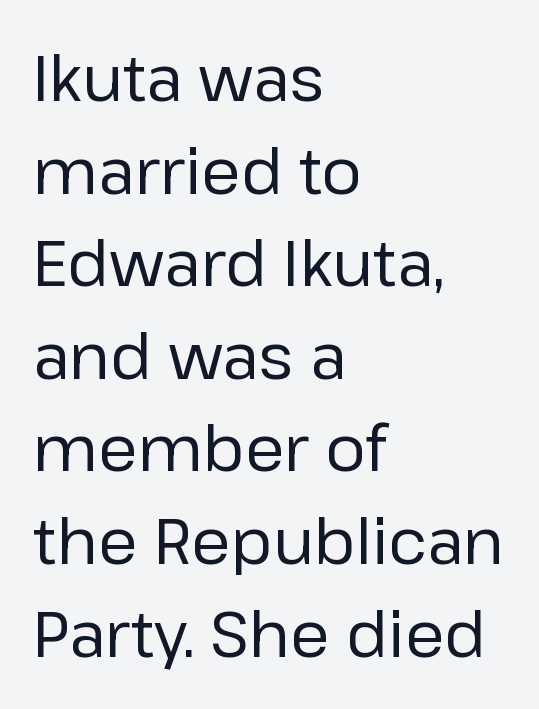
The image shows 63 px regular-weight sans-serif type, upright; set left-aligned, normal line spacing (1.47x), normal letter spacing, not underlined; low stroke contrast and a medium x-height.
